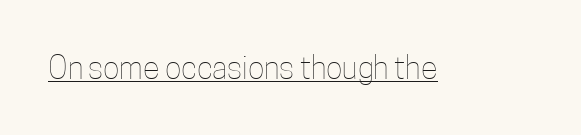
Spacing verdict: proportional, widths tailored to each character. The font sits on the lighter half of the weight spectrum, regular included. Underlined type. A typesetter would mark this as roman, not italic. The type is set solid horizontally, with unmodified tracking.
